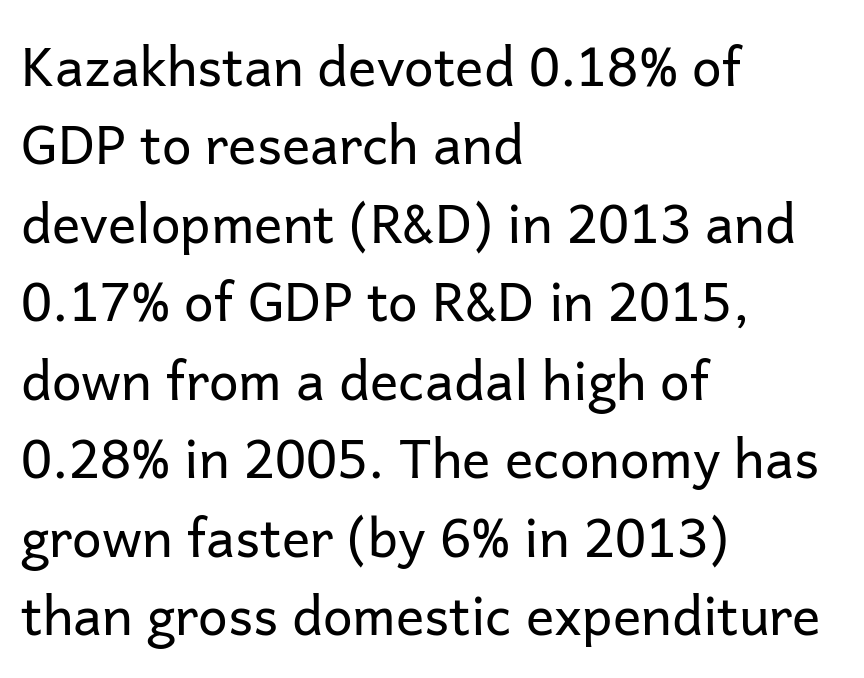
Q: Is the text bold? A: No.
Q: Is the text italic (slanted)? A: No, it is upright.
Q: Is the typeface a serif or a sans-serif typeface? A: Sans-serif.
Q: Is the text underlined? A: No.
Q: How is the paragraph aligned? A: Left-aligned.
Q: Is the spacing between letters normal or unusually wide? A: Normal.
Q: Is the spacing between lines tight, normal or loose? A: Normal.
Q: Width (condensed, normal, or wide)? A: Normal.
Q: Stroke contrast? A: Low.
Q: x-height? A: Medium.
Q: Monospaced? A: No.
